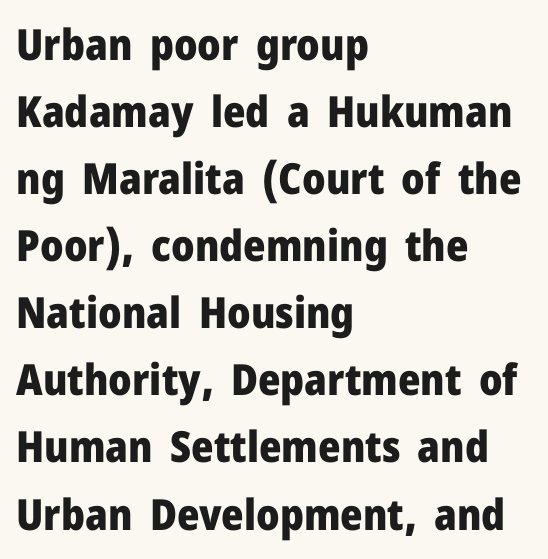
The string is rendered with underlining switched off. Serif or sans? Sans — the stroke terminals are bare. As a designer I'd log this as weight 700, bold. The font's upright variant was chosen for this text. The passage shown is typed in a proportional face where columns would drift.
